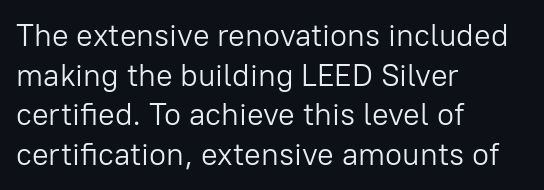
The image shows 31 px light sans-serif type, upright; set left-aligned, normal line spacing (1.28x), normal letter spacing, not underlined; low stroke contrast and a medium x-height.
